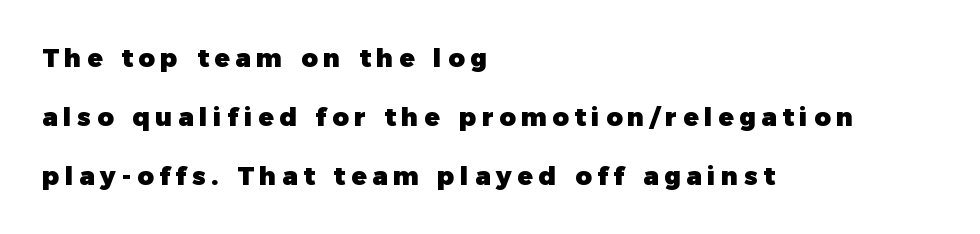
Q: Is the text bold? A: Yes.
Q: Is the text italic (slanted)? A: No, it is upright.
Q: Is the text underlined? A: No.
Q: How is the paragraph aligned? A: Left-aligned.
Q: Is the spacing between letters normal or unusually wide? A: Unusually wide.
Q: Is the spacing between lines tight, normal or loose? A: Loose.
